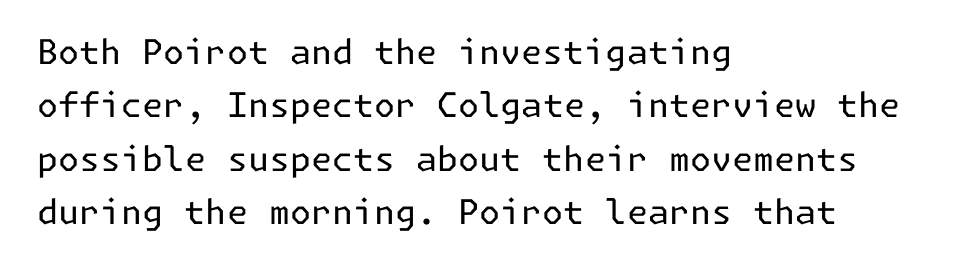
Q: Is the text bold? A: No.
Q: Is the text italic (slanted)? A: No, it is upright.
Q: Is the typeface a serif or a sans-serif typeface? A: Sans-serif.
Q: Is the text underlined? A: No.
Q: How is the paragraph aligned? A: Left-aligned.
Q: Is the spacing between letters normal or unusually wide? A: Normal.
Q: Is the spacing between lines tight, normal or loose? A: Normal.
Q: Width (condensed, normal, or wide)? A: Normal.
Q: Stroke contrast? A: Low.
Q: x-height? A: Medium.
